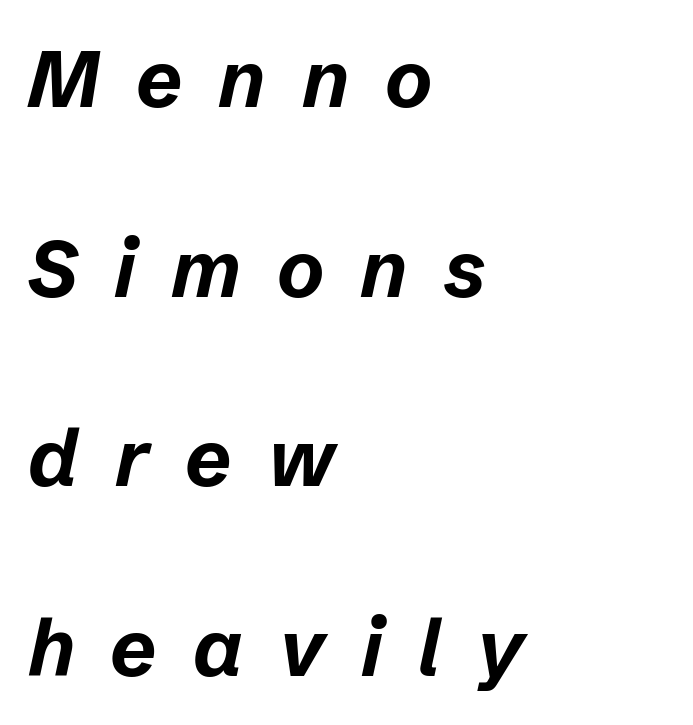
{"italic": "yes", "lean": "right", "slant_degrees": 12, "bold": "yes", "weight": "bold", "width": "normal", "stroke_contrast": "low", "x_height": "medium", "monospaced": "no", "underline": "no", "align": "left", "line_spacing": "loose", "line_spacing_ratio": 2.37, "letter_spacing": "wide", "letter_spacing_em": 0.45, "glyph_px": 80}
